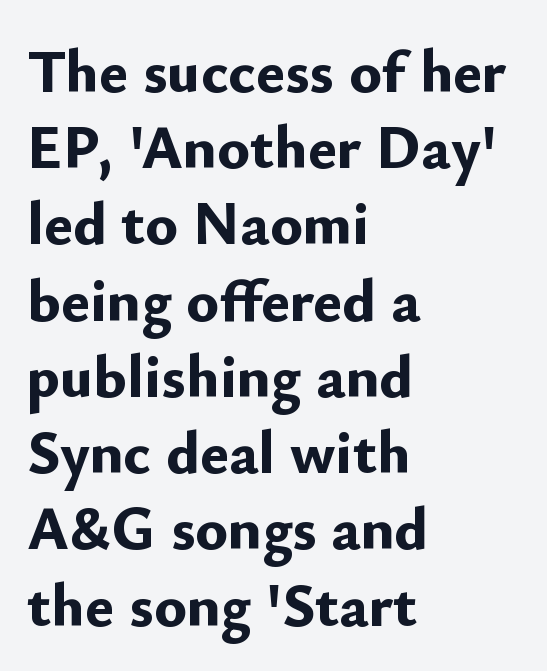
{"serif": "no", "italic": "no", "bold": "yes", "weight": "bold", "width": "normal", "stroke_contrast": "low", "x_height": "small", "monospaced": "no", "underline": "no", "align": "left", "line_spacing": "normal", "line_spacing_ratio": 1.25, "letter_spacing": "normal", "letter_spacing_em": 0.0, "glyph_px": 61}
